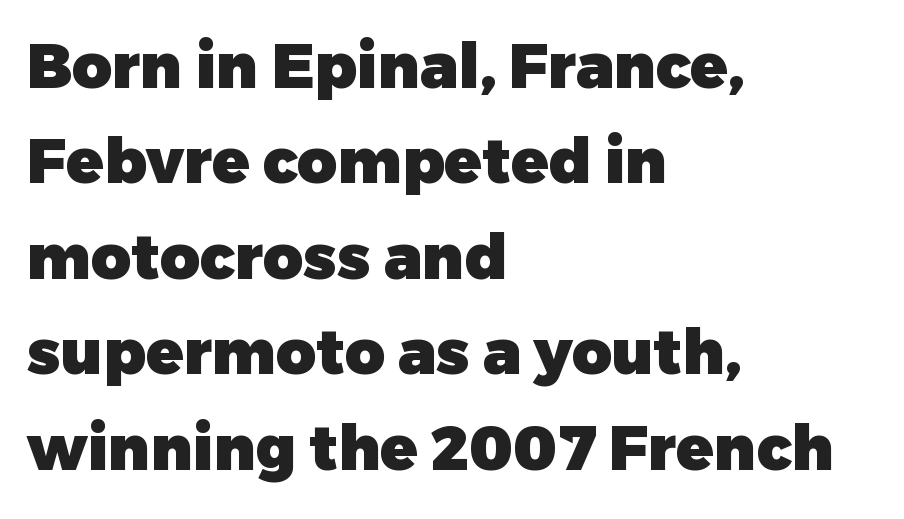
{"serif": "no", "italic": "no", "bold": "yes", "weight": "heavy", "width": "normal", "stroke_contrast": "low", "x_height": "medium", "monospaced": "no", "underline": "no", "align": "left", "line_spacing": "normal", "line_spacing_ratio": 1.54, "letter_spacing": "normal", "letter_spacing_em": 0.0, "glyph_px": 62}
